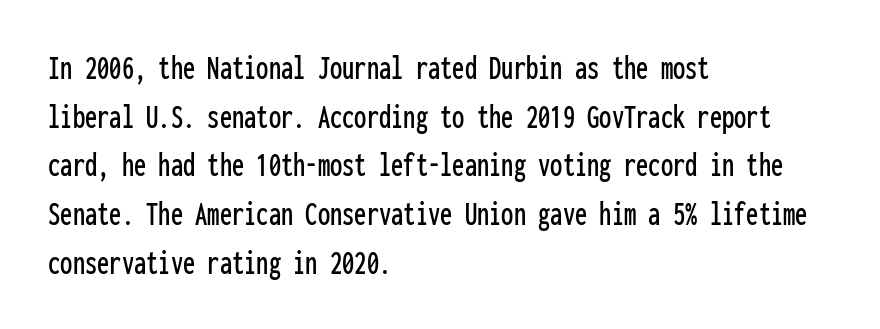
Q: Is the text italic (slanted)? A: No, it is upright.
Q: Is the typeface a serif or a sans-serif typeface? A: Sans-serif.
Q: Is the text underlined? A: No.
Q: How is the paragraph aligned? A: Left-aligned.
Q: Is the spacing between letters normal or unusually wide? A: Normal.
Q: Is the spacing between lines tight, normal or loose? A: Normal.
Q: Width (condensed, normal, or wide)? A: Condensed.
Q: Stroke contrast? A: Low.
Q: x-height? A: Medium.
Q: Monospaced? A: Yes.
